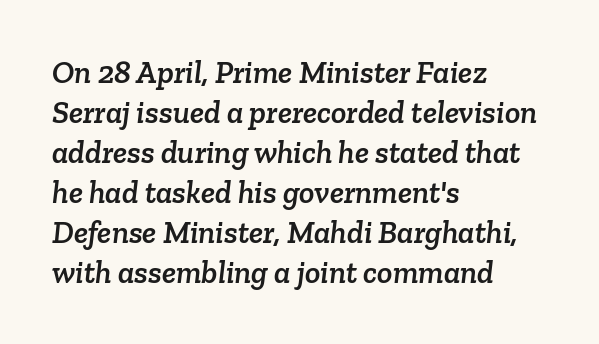
The image shows 32 px serif type; set left-aligned, normal line spacing (1.25x), normal letter spacing, not underlined; low stroke contrast and a medium x-height.
